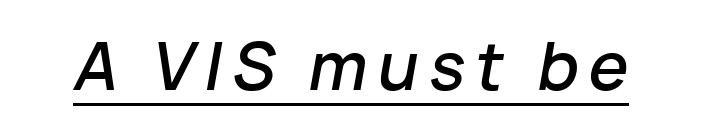
Emphasis by weight is partial: semibold. If you drew a line through each stem, it would be angled. The face used here is proportionally spaced, like ordinary book or web type. Beneath each row of characters lies a ruled line.
